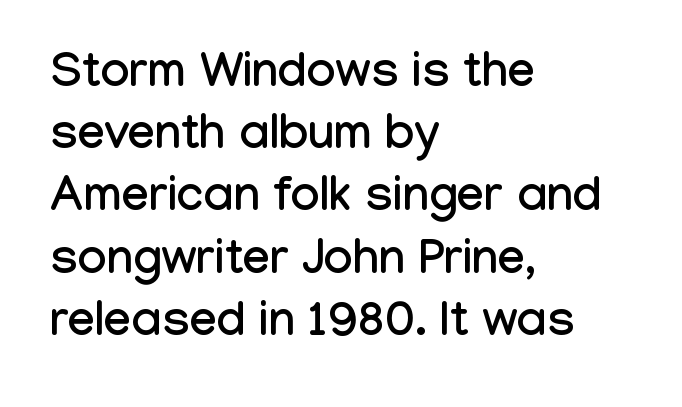
Q: Is the text italic (slanted)? A: No, it is upright.
Q: Is the typeface a serif or a sans-serif typeface? A: Sans-serif.
Q: Is the text underlined? A: No.
Q: How is the paragraph aligned? A: Left-aligned.
Q: Is the spacing between letters normal or unusually wide? A: Normal.
Q: Is the spacing between lines tight, normal or loose? A: Normal.
Q: Width (condensed, normal, or wide)? A: Condensed.
Q: Stroke contrast? A: Low.
Q: x-height? A: Medium.
Q: Monospaced? A: No.
